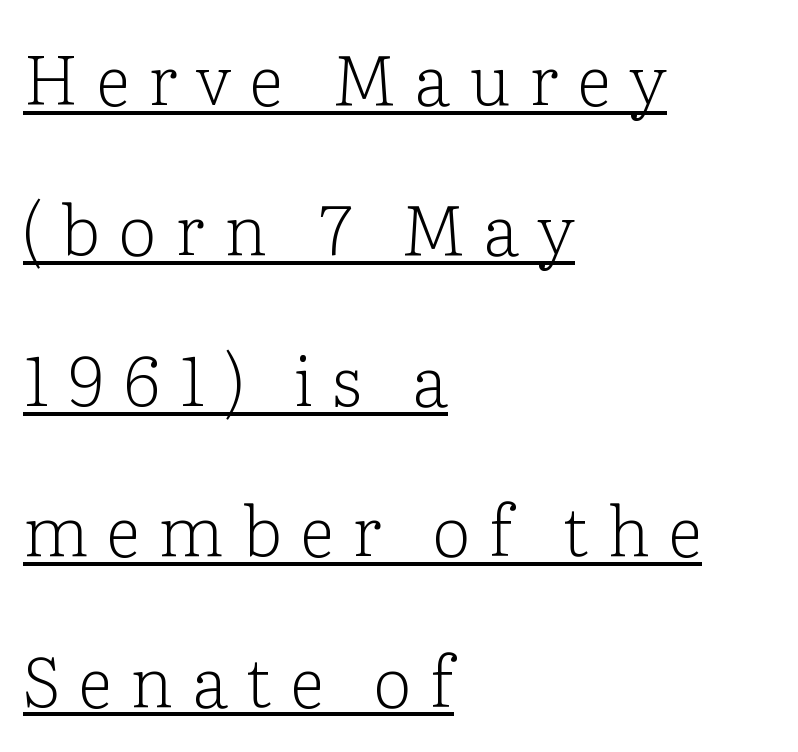
{"serif": "yes", "italic": "no", "bold": "no", "weight": "light", "width": "normal", "stroke_contrast": "low", "x_height": "medium", "monospaced": "no", "underline": "yes", "align": "left", "line_spacing": "loose", "line_spacing_ratio": 2.18, "letter_spacing": "wide", "letter_spacing_em": 0.27, "glyph_px": 69}
